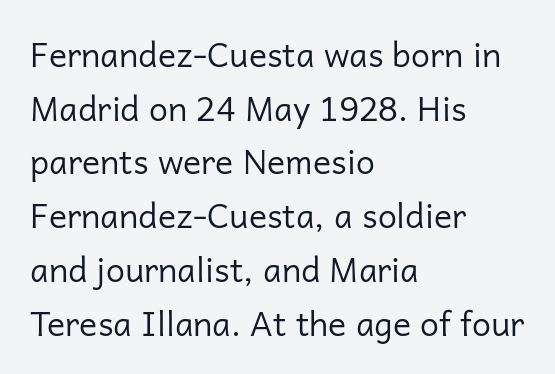
{"serif": "no", "italic": "no", "bold": "no", "weight": "regular", "width": "normal", "stroke_contrast": "low", "x_height": "medium", "monospaced": "no", "underline": "no", "align": "left", "line_spacing": "normal", "line_spacing_ratio": 1.58, "letter_spacing": "normal", "letter_spacing_em": 0.0, "glyph_px": 34}
